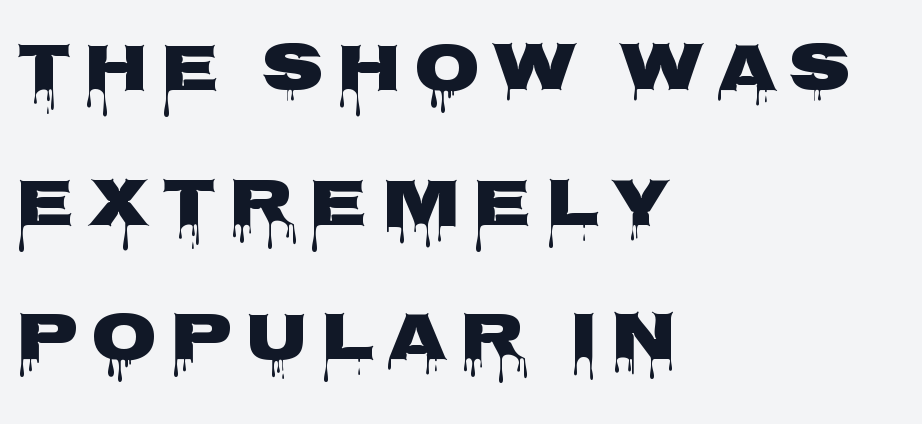
Q: Is the text bold? A: Yes.
Q: Is the text italic (slanted)? A: No, it is upright.
Q: Is the typeface a serif or a sans-serif typeface? A: Sans-serif.
Q: Is the text underlined? A: No.
Q: How is the paragraph aligned? A: Left-aligned.
Q: Is the spacing between lines tight, normal or loose? A: Loose.
Q: Width (condensed, normal, or wide)? A: Wide.
Q: Stroke contrast? A: Low.
Q: x-height? A: Large.
Q: Monospaced? A: No.
